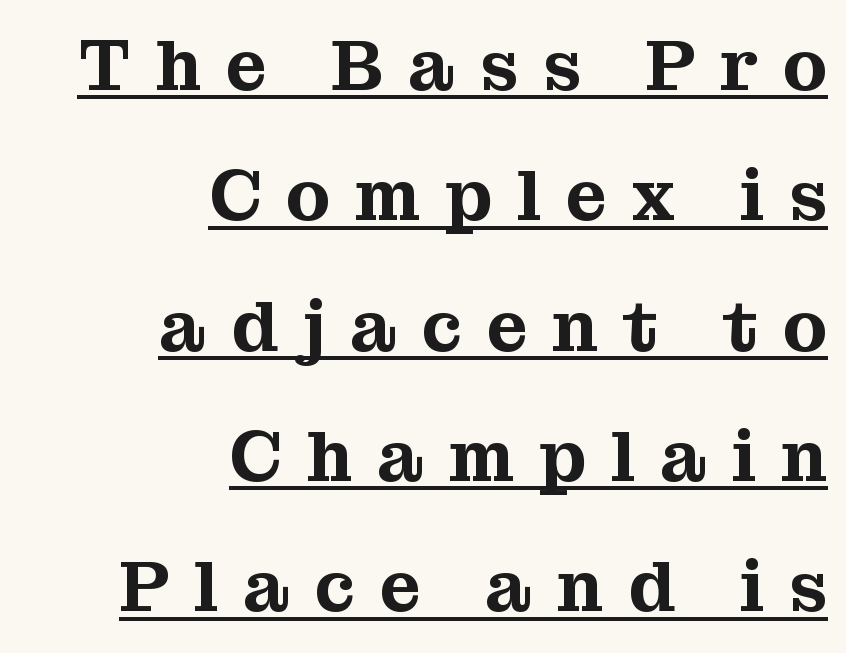
Each letter keeps its own natural width here, so spacing adapts to shape. Descenders here cross a horizontal rule under the line. The lines in this sample share a right terminus and differ only in where they begin. The font family rendered here belongs to the serif group.
